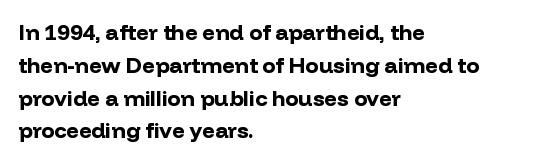
Nobody touched the tracking dial on this one. Alignment: flush left. Tall strokes in this sample are plumb rather than angled. Weight: bold.
